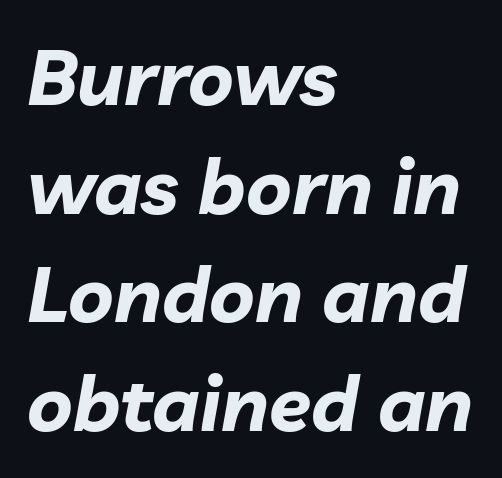
Q: Is the text bold? A: Yes.
Q: Is the text italic (slanted)? A: Yes, it leans right by about 10 degrees.
Q: Is the text underlined? A: No.
Q: How is the paragraph aligned? A: Left-aligned.
Q: Is the spacing between letters normal or unusually wide? A: Normal.
Q: Is the spacing between lines tight, normal or loose? A: Normal.
Q: Width (condensed, normal, or wide)? A: Normal.
Q: Stroke contrast? A: Low.
Q: x-height? A: Medium.
Q: Monospaced? A: No.
